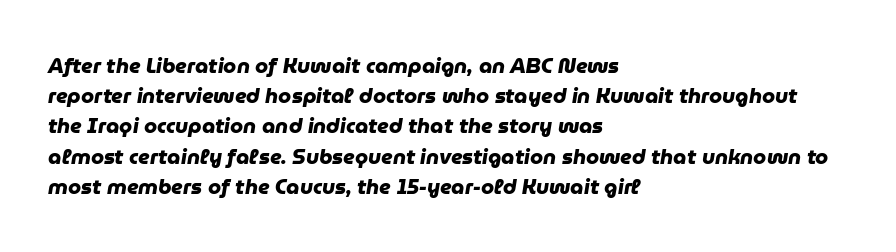
There is no visible air inserted between adjacent glyphs. The text block is weighted toward the left margin, trailing off unevenly rightward. Words float on clear page, feet unadorned. Vertical spacing — default. Students, this is bold: see how much ink each stroke carries.
